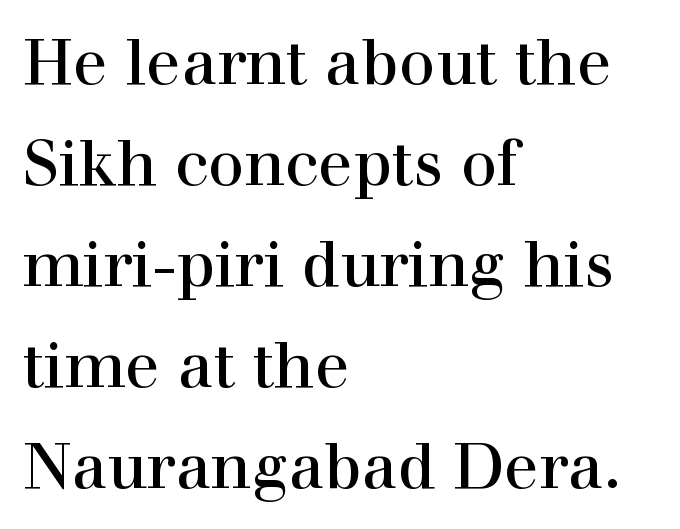
The image shows 64 px serif type, upright; set left-aligned, normal line spacing (1.58x), normal letter spacing, not underlined; a medium x-height.
